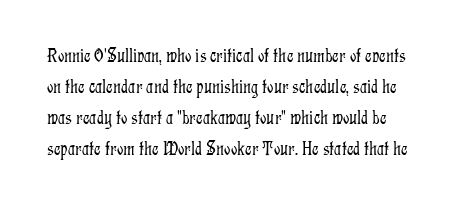
Q: Is the text bold? A: No.
Q: Is the text italic (slanted)? A: No, it is upright.
Q: Is the text underlined? A: No.
Q: Is the spacing between letters normal or unusually wide? A: Normal.
Q: Is the spacing between lines tight, normal or loose? A: Normal.
